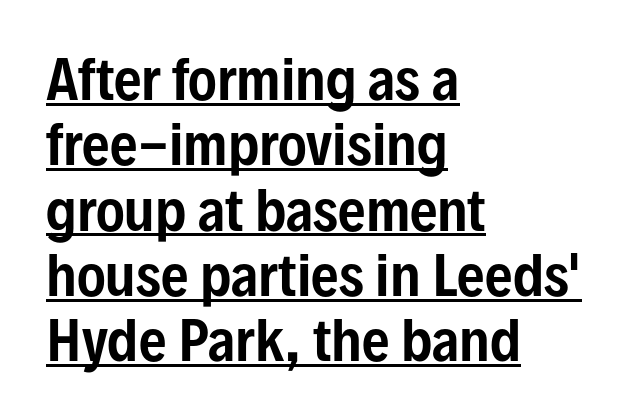
{"serif": "no", "italic": "no", "width": "condensed", "stroke_contrast": "low", "x_height": "medium", "monospaced": "no", "underline": "yes", "align": "left", "line_spacing_ratio": 1.21, "letter_spacing": "normal", "letter_spacing_em": 0.0, "glyph_px": 54}
